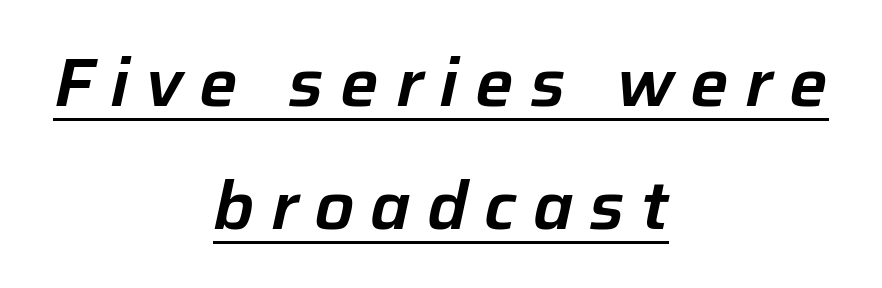
{"italic": "yes", "lean": "right", "slant_degrees": 12, "width": "normal", "stroke_contrast": "low", "x_height": "medium", "monospaced": "no", "underline": "yes", "align": "center", "line_spacing_ratio": 1.81, "letter_spacing": "wide", "letter_spacing_em": 0.24, "glyph_px": 68}
